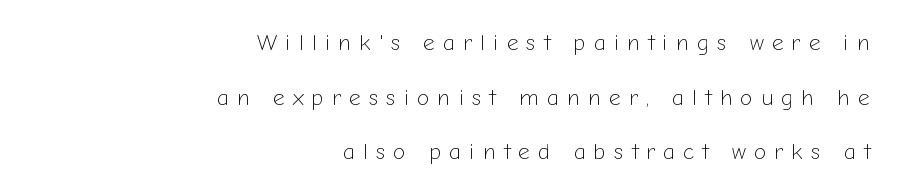
{"italic": "no", "bold": "no", "underline": "no", "align": "right", "line_spacing": "loose", "line_spacing_ratio": 2.37, "letter_spacing": "wide", "letter_spacing_em": 0.34, "glyph_px": 23}
